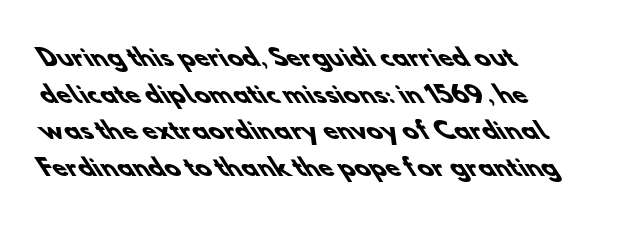
{"bold": "yes", "underline": "no", "align": "left", "line_spacing": "normal", "line_spacing_ratio": 1.59, "letter_spacing": "normal", "letter_spacing_em": 0.0, "glyph_px": 23}
